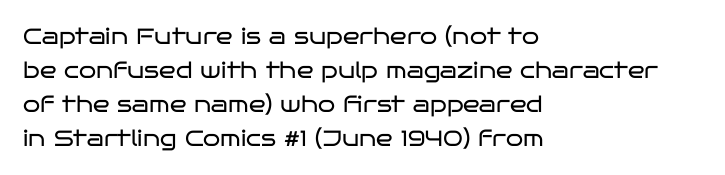
{"italic": "no", "bold": "no", "underline": "no", "align": "left", "line_spacing": "normal", "line_spacing_ratio": 1.54, "letter_spacing": "normal", "letter_spacing_em": 0.0, "glyph_px": 22}
